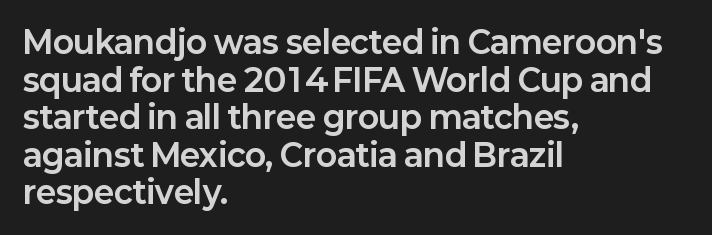
Q: Is the text bold? A: Yes.
Q: Is the text italic (slanted)? A: No, it is upright.
Q: Is the typeface a serif or a sans-serif typeface? A: Sans-serif.
Q: Is the text underlined? A: No.
Q: How is the paragraph aligned? A: Left-aligned.
Q: Is the spacing between letters normal or unusually wide? A: Normal.
Q: Width (condensed, normal, or wide)? A: Normal.
Q: Stroke contrast? A: Low.
Q: x-height? A: Medium.
Q: Monospaced? A: No.
